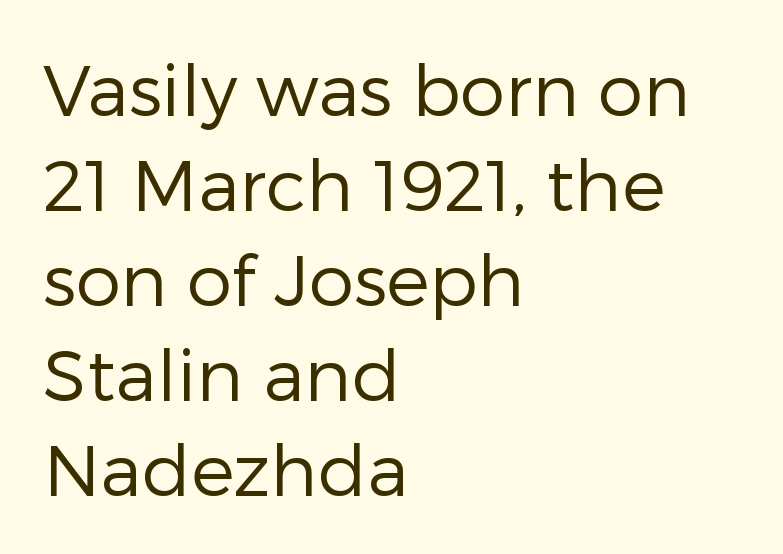
Q: Is the text bold? A: No.
Q: Is the text italic (slanted)? A: No, it is upright.
Q: Is the typeface a serif or a sans-serif typeface? A: Sans-serif.
Q: Is the text underlined? A: No.
Q: How is the paragraph aligned? A: Left-aligned.
Q: Is the spacing between letters normal or unusually wide? A: Normal.
Q: Is the spacing between lines tight, normal or loose? A: Normal.
Q: Width (condensed, normal, or wide)? A: Normal.
Q: Stroke contrast? A: Low.
Q: x-height? A: Medium.
Q: Monospaced? A: No.
